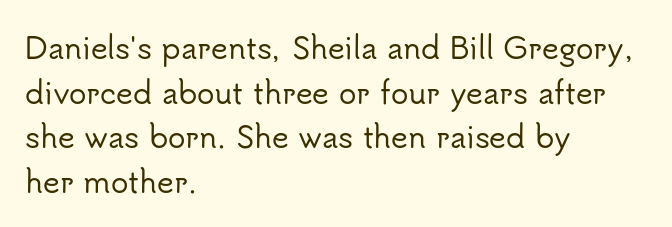
The image shows 29 px sans-serif type, upright; set left-aligned, normal line spacing (1.54x), normal letter spacing, not underlined; low stroke contrast and a small x-height.
